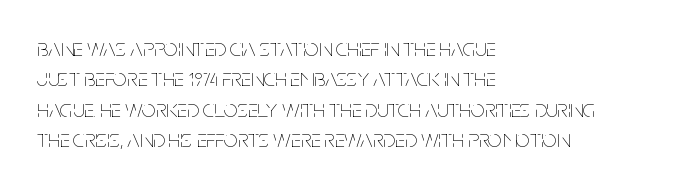
Nope, not italic — everything's standing straight. Only glyphs here, with clear space below each row. Leftover space on each line is placed entirely after the last word. The gaps between neighbouring characters are ordinary and unremarkable. A light-to-regular cut is what we see here.
